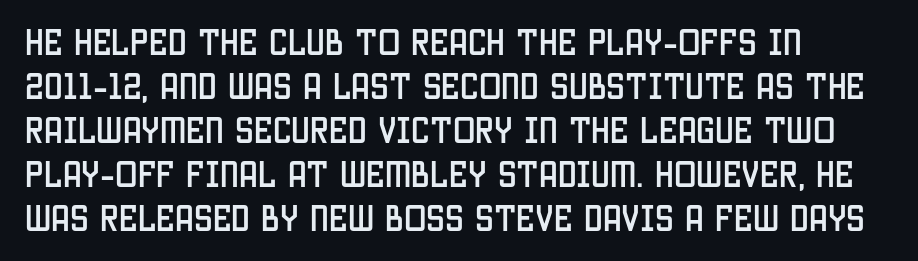
Reading down the block, your eye returns to a fixed left position each line. Tracking value appears to be zero — textbook default spacing. The space directly below the letters is spotless. If you measured baseline to baseline, you'd find a middling distance. Nothing sits at the stroke ends, so this counts as sans-serif. Posture: straight, roman, zero tilt.
